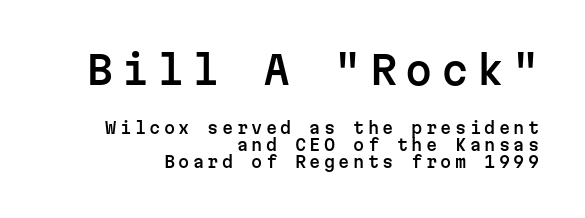
Regarding serifs, this sample does without them. Rows of type sit shoulder to shoulder in the vertical direction. The rag falls on the left side of this text block. No italicization has been applied; the sample stays upright.
